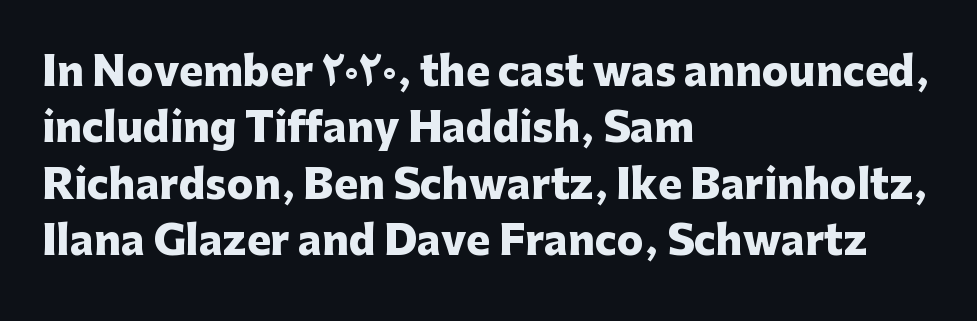
Every row of glyphs begins at an identical x-position on the left. You could call the tracking neutral — neither tight nor loose. The designer left line spacing at the default. The string is rendered with underlining switched off.
